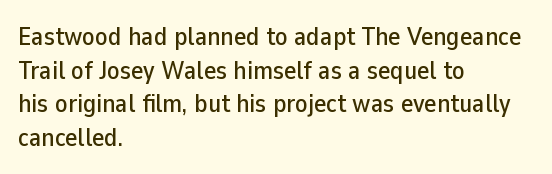
The image shows 26 px text type, upright; set left-aligned, normal line spacing (1.29x), normal letter spacing, not underlined.
